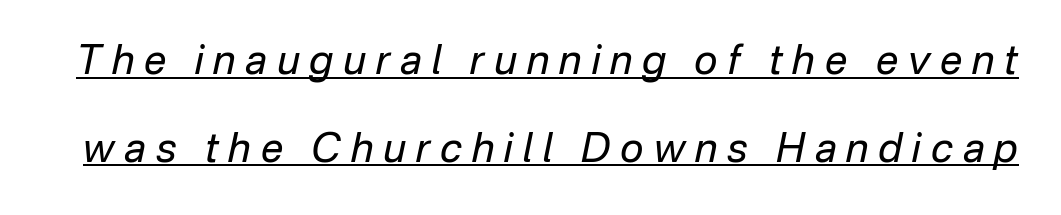
{"italic": "yes", "lean": "right", "slant_degrees": 12, "bold": "no", "weight": "regular", "width": "normal", "stroke_contrast": "low", "x_height": "medium", "monospaced": "no", "underline": "yes", "line_spacing": "loose", "line_spacing_ratio": 2.19, "letter_spacing": "wide", "letter_spacing_em": 0.25, "glyph_px": 40}
